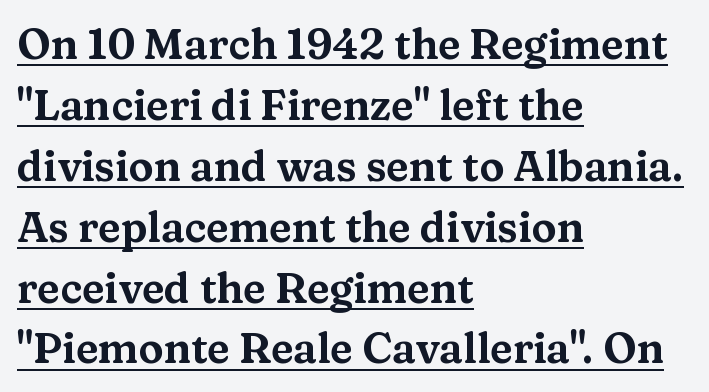
{"serif": "yes", "italic": "no", "width": "wide", "stroke_contrast": "medium", "x_height": "medium", "monospaced": "no", "underline": "yes", "align": "left", "line_spacing": "normal", "line_spacing_ratio": 1.45, "letter_spacing": "normal", "letter_spacing_em": 0.0, "glyph_px": 42}
